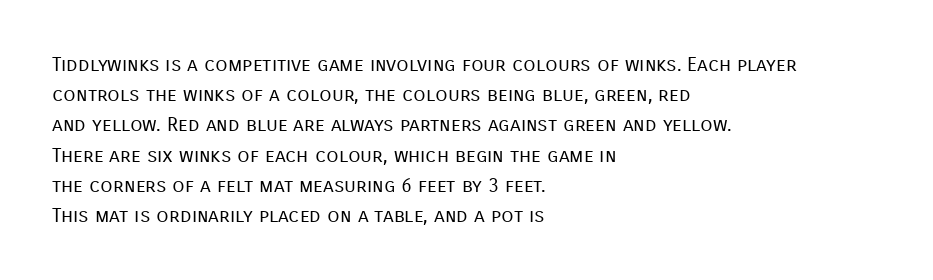
The image shows 20 px text type, upright; set left-aligned, normal line spacing (1.51x), normal letter spacing, not underlined.
